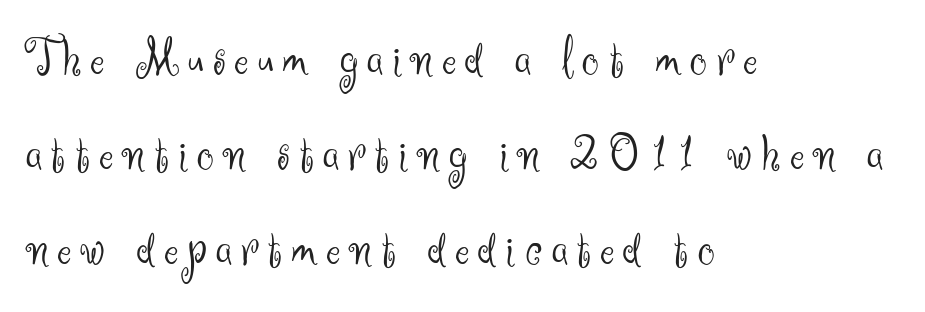
The image shows 54 px light sans-serif type, upright; set left-aligned, line spacing 1.76x, not underlined; medium stroke contrast and a small x-height.
